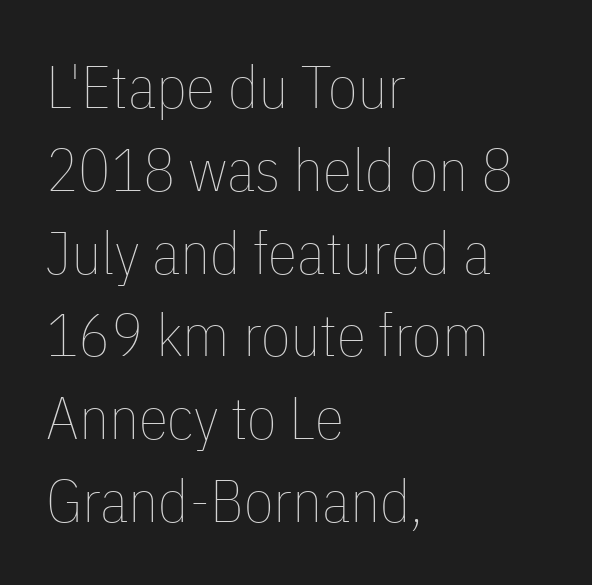
Students, note that the glyphs here touch the page at normal intervals. Where is the straight margin? On the left. Compared with typical paragraphs, the rows here are spaced about the same. The area under the type is left untouched.
